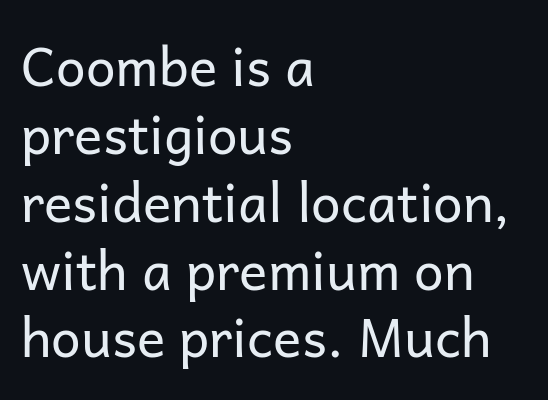
Q: Is the text bold? A: No.
Q: Is the text italic (slanted)? A: No, it is upright.
Q: Is the typeface a serif or a sans-serif typeface? A: Sans-serif.
Q: Is the text underlined? A: No.
Q: How is the paragraph aligned? A: Left-aligned.
Q: Is the spacing between letters normal or unusually wide? A: Normal.
Q: Is the spacing between lines tight, normal or loose? A: Normal.
Q: Width (condensed, normal, or wide)? A: Normal.
Q: Stroke contrast? A: Low.
Q: x-height? A: Medium.
Q: Monospaced? A: No.
